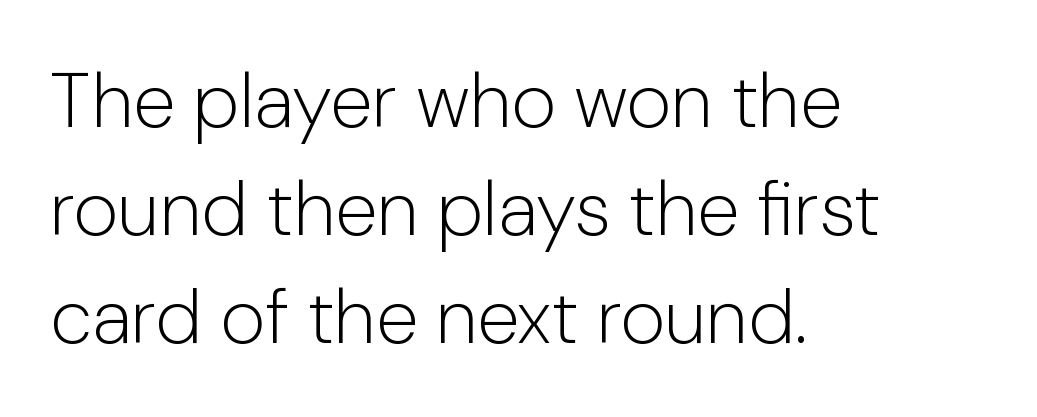
Q: Is the text bold? A: No.
Q: Is the text italic (slanted)? A: No, it is upright.
Q: Is the typeface a serif or a sans-serif typeface? A: Sans-serif.
Q: Is the text underlined? A: No.
Q: How is the paragraph aligned? A: Left-aligned.
Q: Is the spacing between letters normal or unusually wide? A: Normal.
Q: Is the spacing between lines tight, normal or loose? A: Normal.
Q: Width (condensed, normal, or wide)? A: Normal.
Q: Stroke contrast? A: Low.
Q: x-height? A: Medium.
Q: Monospaced? A: No.
